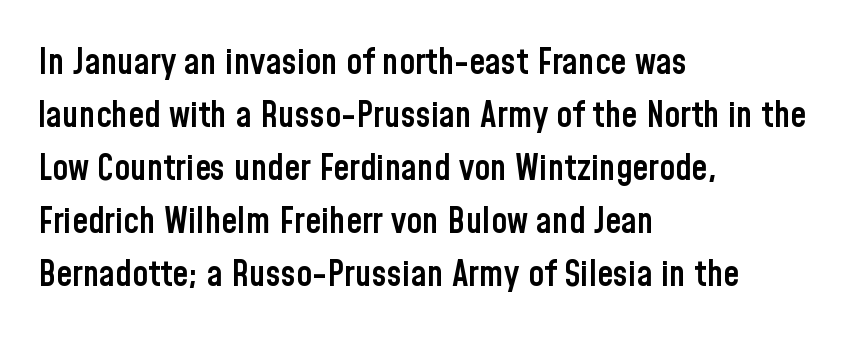
{"serif": "no", "italic": "no", "bold": "semi", "weight": "semibold", "width": "condensed", "stroke_contrast": "low", "x_height": "medium", "monospaced": "no", "underline": "no", "align": "left", "line_spacing": "normal", "line_spacing_ratio": 1.47, "letter_spacing": "normal", "letter_spacing_em": 0.0, "glyph_px": 36}
